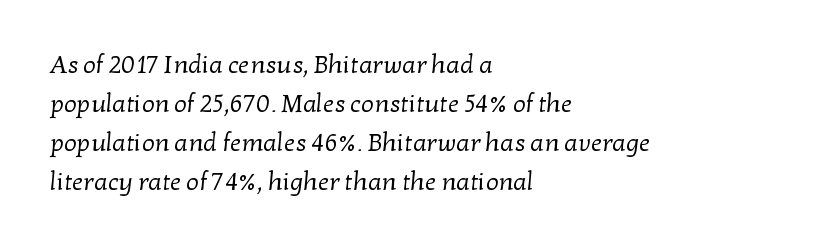
{"bold": "no", "underline": "no", "align": "left", "line_spacing": "normal", "line_spacing_ratio": 1.56, "letter_spacing": "normal", "letter_spacing_em": 0.0, "glyph_px": 25}
